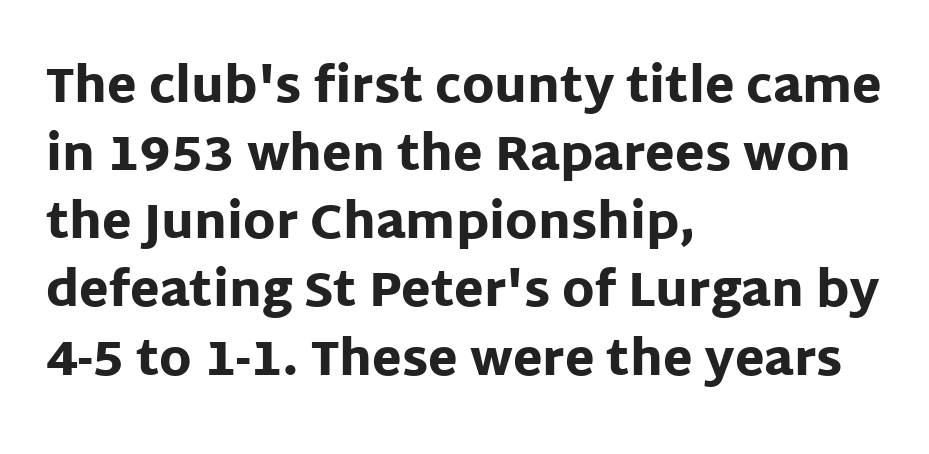
The image shows 48 px heavy sans-serif type, upright; set left-aligned, normal line spacing (1.42x), normal letter spacing, not underlined; low stroke contrast and a large x-height.
